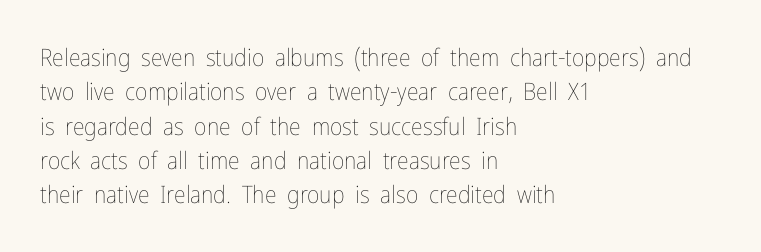
Q: Is the text bold? A: No.
Q: Is the text italic (slanted)? A: No, it is upright.
Q: Is the text underlined? A: No.
Q: How is the paragraph aligned? A: Left-aligned.
Q: Is the spacing between letters normal or unusually wide? A: Normal.
Q: Is the spacing between lines tight, normal or loose? A: Normal.
